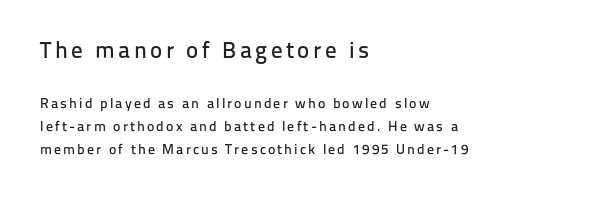
Q: Is the text italic (slanted)? A: No, it is upright.
Q: Is the text underlined? A: No.
Q: How is the paragraph aligned? A: Left-aligned.
Q: Is the spacing between lines tight, normal or loose? A: Normal.
Q: Which block of text is set in a larger size, the first (top) or the second (bottom)? A: The first (top) one.
